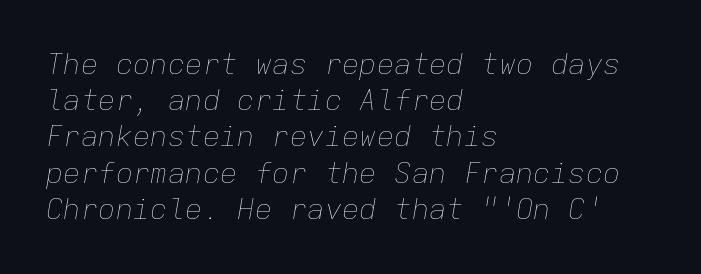
No heavy texture on the line: the type isn't bold. The line-height multiplier appears to be the usual default. Rule under the text: the space is simply empty. The passage shown is typed in a monospace face where columns stay perfectly aligned. The paragraph has a hard left edge and a soft right edge. Characters are canted at an angle relative to the baseline's perpendicular.
